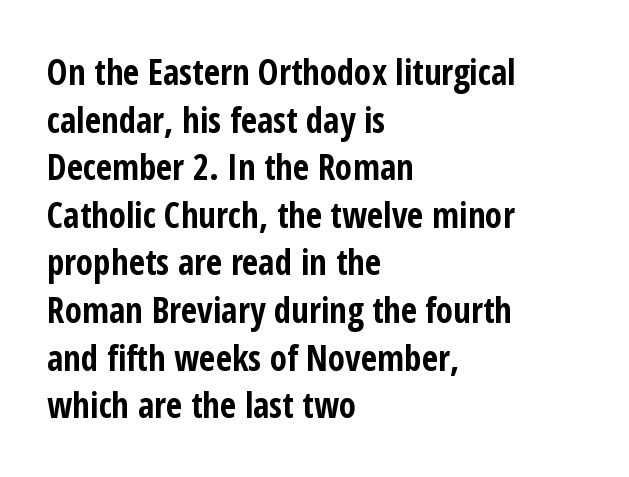
Q: Is the text bold? A: Yes.
Q: Is the text italic (slanted)? A: No, it is upright.
Q: Is the typeface a serif or a sans-serif typeface? A: Sans-serif.
Q: Is the text underlined? A: No.
Q: How is the paragraph aligned? A: Left-aligned.
Q: Is the spacing between letters normal or unusually wide? A: Normal.
Q: Is the spacing between lines tight, normal or loose? A: Normal.
Q: Width (condensed, normal, or wide)? A: Condensed.
Q: Stroke contrast? A: Low.
Q: x-height? A: Medium.
Q: Monospaced? A: No.
